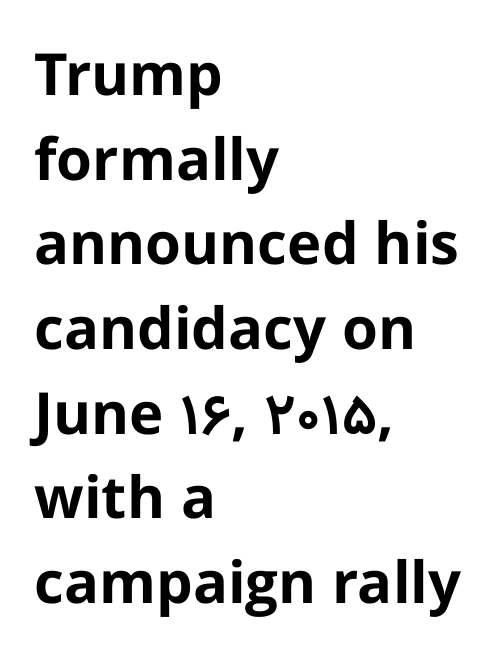
Q: Is the text bold? A: Yes.
Q: Is the text italic (slanted)? A: No, it is upright.
Q: Is the typeface a serif or a sans-serif typeface? A: Sans-serif.
Q: Is the text underlined? A: No.
Q: How is the paragraph aligned? A: Left-aligned.
Q: Is the spacing between letters normal or unusually wide? A: Normal.
Q: Is the spacing between lines tight, normal or loose? A: Normal.
Q: Width (condensed, normal, or wide)? A: Normal.
Q: Stroke contrast? A: Low.
Q: x-height? A: Medium.
Q: Monospaced? A: No.
